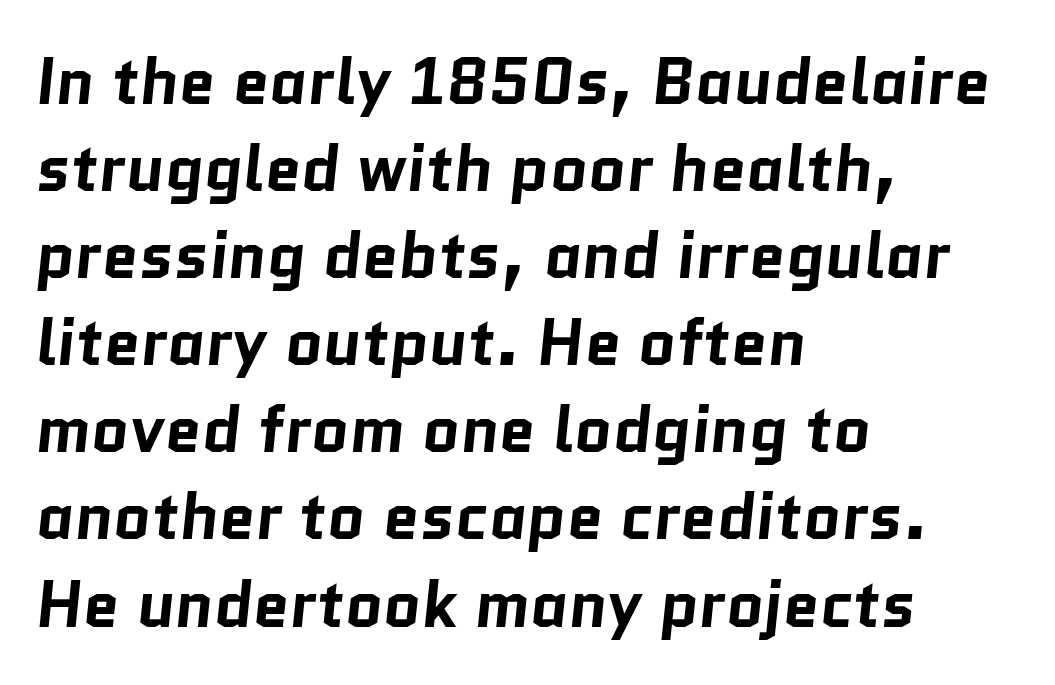
{"serif": "no", "bold": "yes", "weight": "bold", "width": "normal", "stroke_contrast": "low", "x_height": "medium", "monospaced": "no", "underline": "no", "align": "left", "line_spacing": "normal", "line_spacing_ratio": 1.34, "letter_spacing": "normal", "letter_spacing_em": 0.0, "glyph_px": 65}
